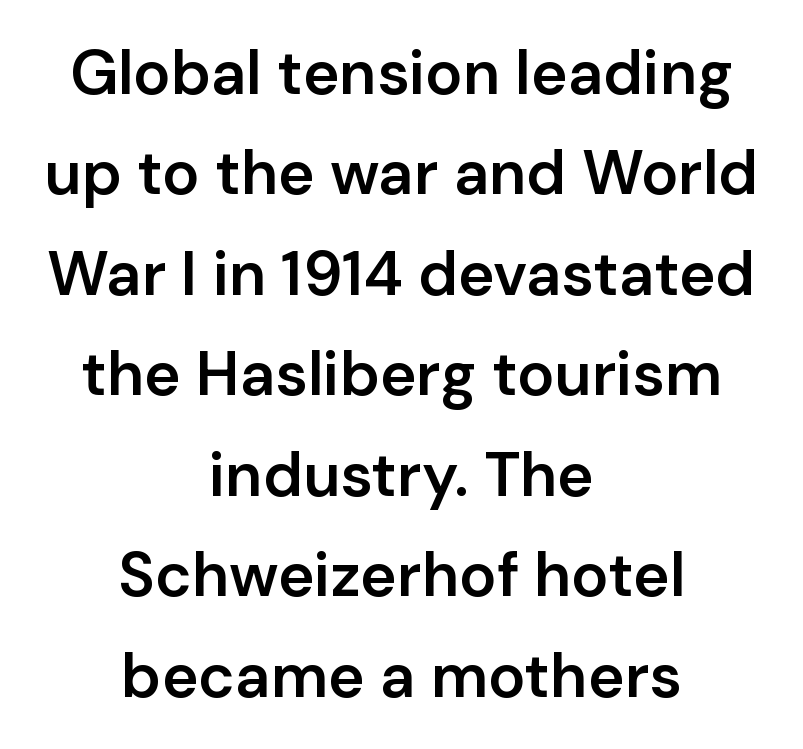
The image shows 62 px semibold sans-serif type, upright; set centered, normal line spacing (1.62x), normal letter spacing, not underlined; low stroke contrast and a medium x-height.
